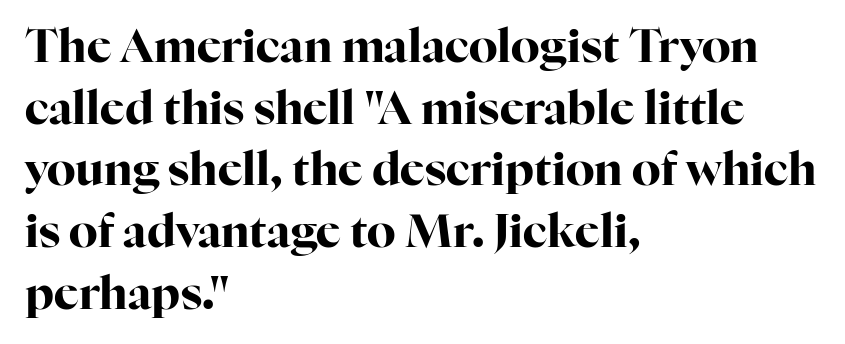
{"serif": "yes", "italic": "no", "bold": "yes", "weight": "bold", "width": "normal", "stroke_contrast": "high", "x_height": "medium", "monospaced": "no", "underline": "no", "align": "left", "line_spacing": "normal", "line_spacing_ratio": 1.34, "letter_spacing": "normal", "letter_spacing_em": 0.0, "glyph_px": 46}
